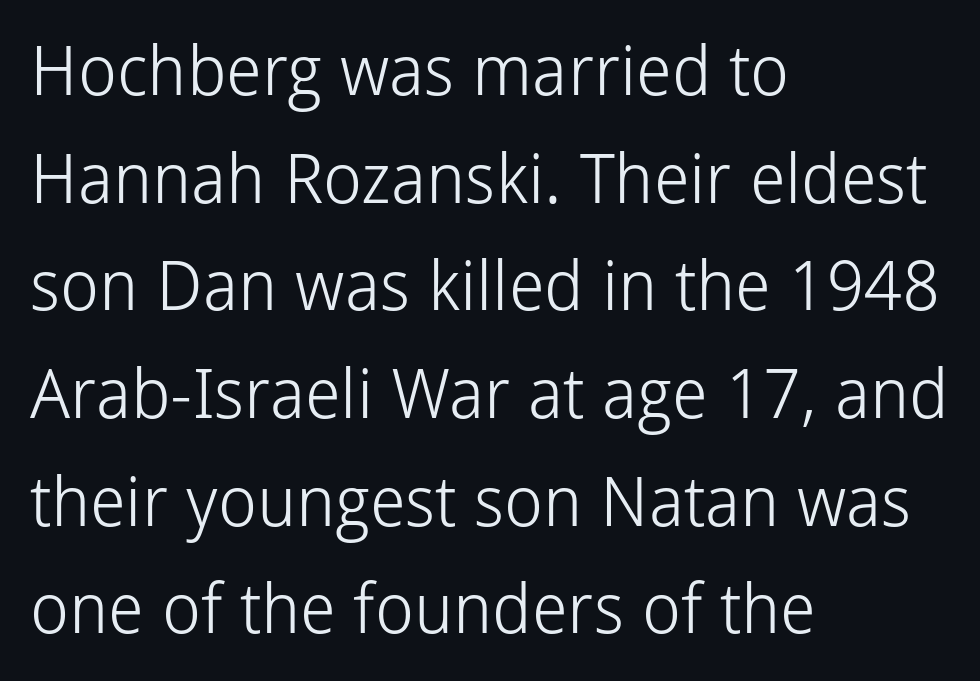
Q: Is the text bold? A: No.
Q: Is the text italic (slanted)? A: No, it is upright.
Q: Is the typeface a serif or a sans-serif typeface? A: Sans-serif.
Q: Is the text underlined? A: No.
Q: How is the paragraph aligned? A: Left-aligned.
Q: Is the spacing between letters normal or unusually wide? A: Normal.
Q: Is the spacing between lines tight, normal or loose? A: Normal.
Q: Width (condensed, normal, or wide)? A: Normal.
Q: Stroke contrast? A: Low.
Q: x-height? A: Medium.
Q: Monospaced? A: No.
